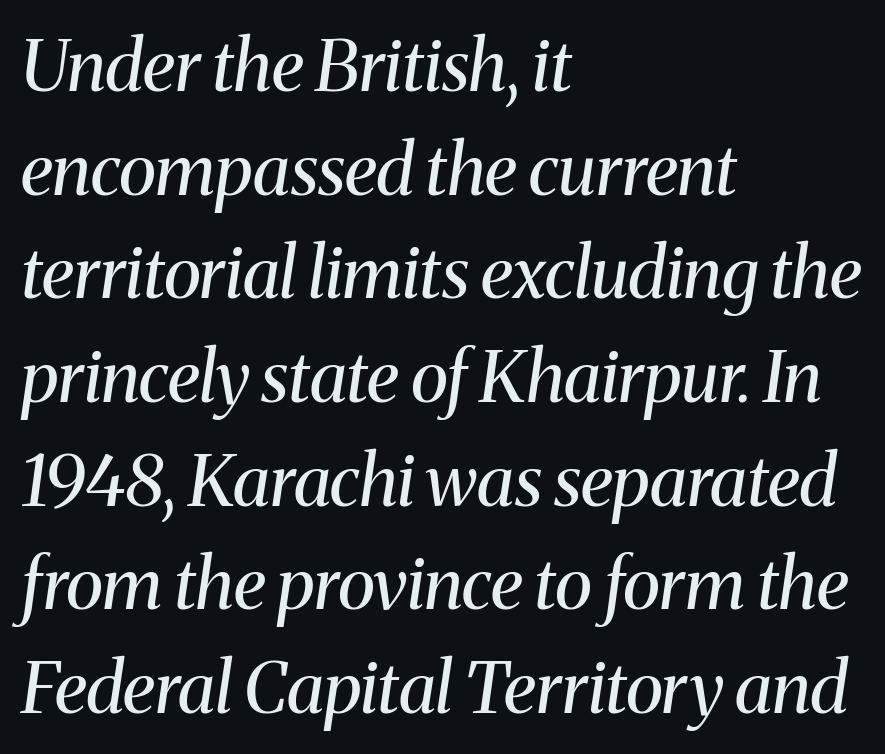
Q: Is the text bold? A: No.
Q: Is the text italic (slanted)? A: Yes, it leans right by about 8 degrees.
Q: Is the typeface a serif or a sans-serif typeface? A: Serif.
Q: Is the text underlined? A: No.
Q: How is the paragraph aligned? A: Left-aligned.
Q: Is the spacing between letters normal or unusually wide? A: Normal.
Q: Is the spacing between lines tight, normal or loose? A: Normal.
Q: Width (condensed, normal, or wide)? A: Normal.
Q: Stroke contrast? A: Medium.
Q: x-height? A: Medium.
Q: Monospaced? A: No.
